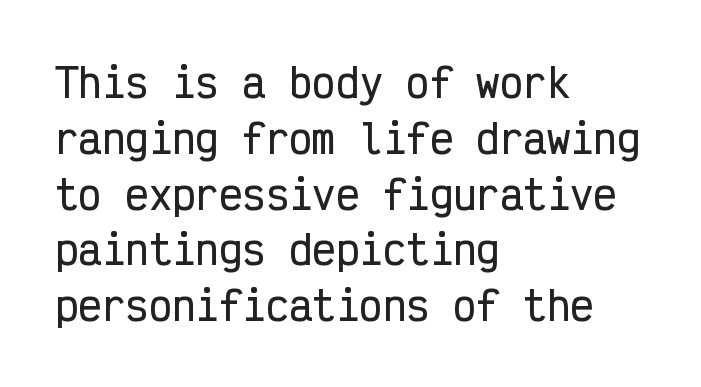
Layout note: lines flush left. The horizontal fit of the characters is conventional and even. Is this a fixed-width face? Yes — each glyph sits in an identical cell. Summary of vertical rhythm: regular, with standard interline spacing. Unmarked baselines from the first word to the last.
